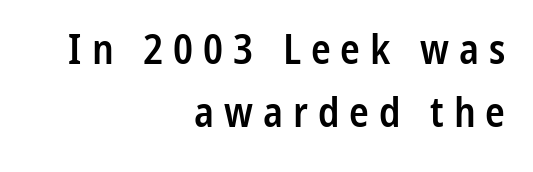
{"serif": "no", "italic": "no", "bold": "semi", "weight": "semibold", "width": "condensed", "stroke_contrast": "low", "x_height": "medium", "monospaced": "no", "underline": "no", "align": "right", "line_spacing": "normal", "line_spacing_ratio": 1.54, "letter_spacing": "wide", "letter_spacing_em": 0.24, "glyph_px": 41}
